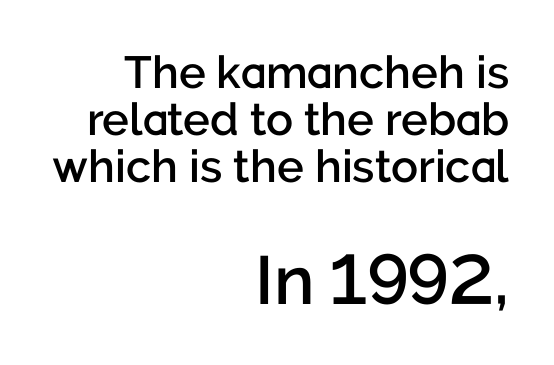
The image shows 68 px semibold sans-serif type, upright; set right-aligned, tight line spacing (1.04x), normal letter spacing, not underlined; the second (bottom) block is 1.51x larger; low stroke contrast and a medium x-height.
